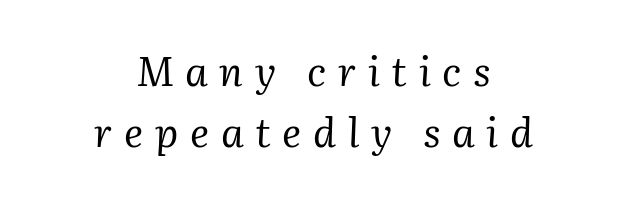
Q: Is the text bold? A: No.
Q: Is the text italic (slanted)? A: Yes, it leans right by about 2 degrees.
Q: Is the typeface a serif or a sans-serif typeface? A: Serif.
Q: Is the text underlined? A: No.
Q: How is the paragraph aligned? A: Centered.
Q: Is the spacing between letters normal or unusually wide? A: Unusually wide.
Q: Is the spacing between lines tight, normal or loose? A: Normal.
Q: Width (condensed, normal, or wide)? A: Normal.
Q: Stroke contrast? A: Medium.
Q: x-height? A: Medium.
Q: Monospaced? A: No.
